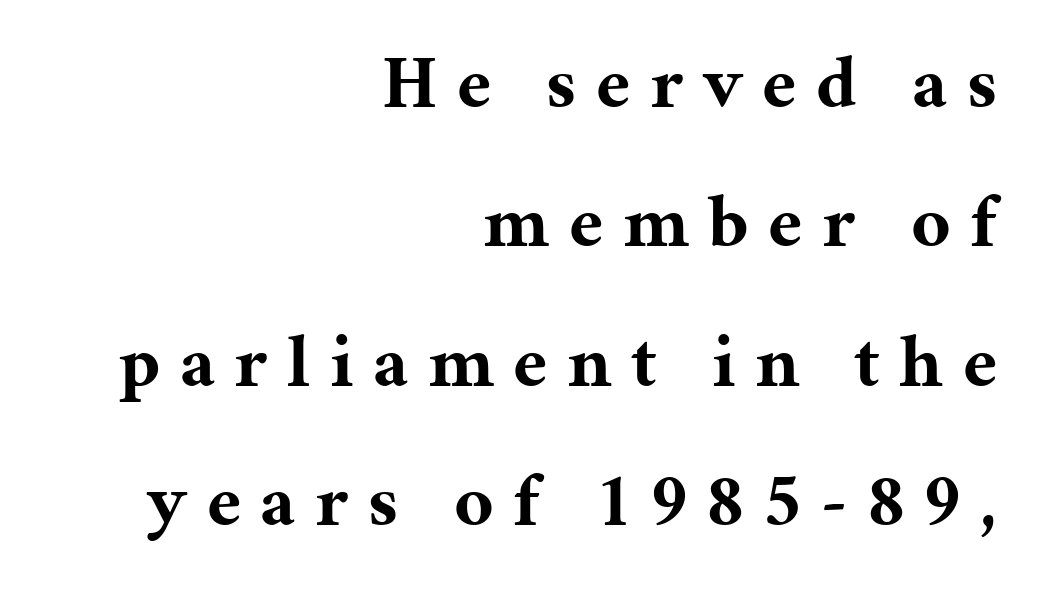
Q: Is the text bold? A: Yes.
Q: Is the text italic (slanted)? A: No, it is upright.
Q: Is the typeface a serif or a sans-serif typeface? A: Serif.
Q: Is the text underlined? A: No.
Q: How is the paragraph aligned? A: Right-aligned.
Q: Is the spacing between letters normal or unusually wide? A: Unusually wide.
Q: Width (condensed, normal, or wide)? A: Normal.
Q: Stroke contrast? A: Medium.
Q: x-height? A: Medium.
Q: Monospaced? A: No.
